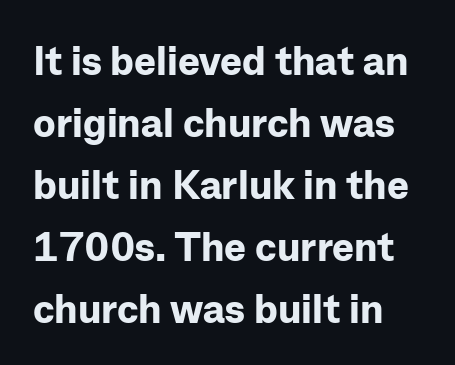
Q: Is the text bold? A: Yes.
Q: Is the text italic (slanted)? A: No, it is upright.
Q: Is the typeface a serif or a sans-serif typeface? A: Sans-serif.
Q: Is the text underlined? A: No.
Q: Is the spacing between letters normal or unusually wide? A: Normal.
Q: Is the spacing between lines tight, normal or loose? A: Normal.
Q: Width (condensed, normal, or wide)? A: Normal.
Q: Stroke contrast? A: Low.
Q: x-height? A: Medium.
Q: Monospaced? A: No.
